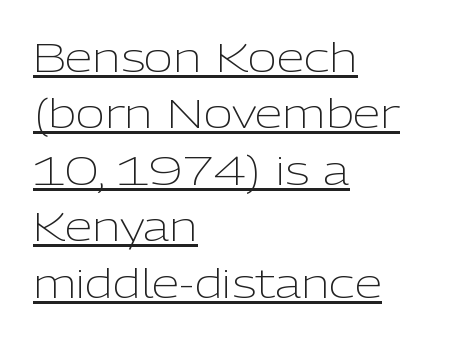
I'd call this a sans setting — the letters go barefoot. Nothing unusual about the tracking: characters are spaced as the font intends. Reading down the block, your eye returns to a fixed left position each line. Caption: lettering with a line underneath. Quick note: interline space is typical. Vertical strokes here are truly vertical.
